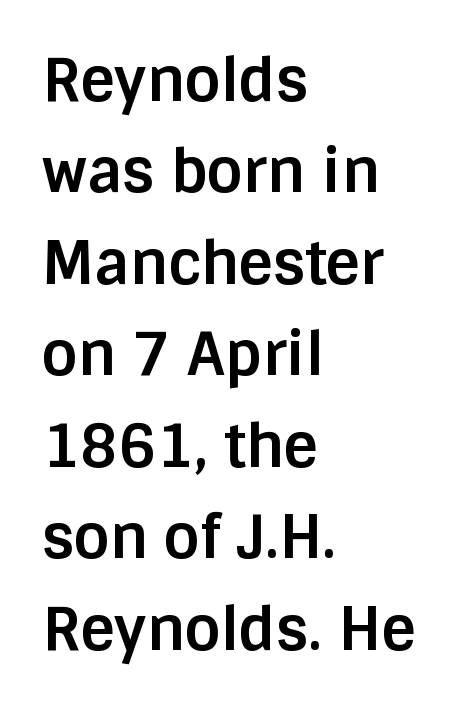
The image shows 59 px bold sans-serif type, upright; set left-aligned, normal line spacing (1.55x), normal letter spacing, not underlined; low stroke contrast and a large x-height.
